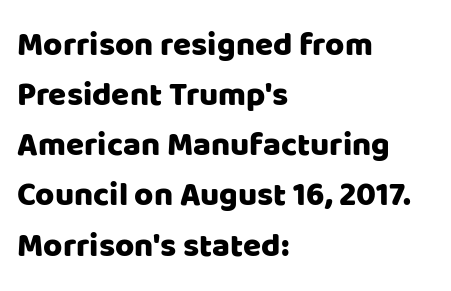
{"serif": "no", "italic": "no", "width": "normal", "stroke_contrast": "low", "x_height": "large", "monospaced": "no", "underline": "no", "align": "left", "line_spacing": "normal", "line_spacing_ratio": 1.52, "letter_spacing": "normal", "letter_spacing_em": 0.0, "glyph_px": 33}
